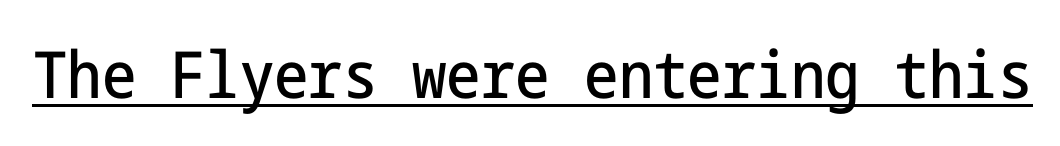
Underlined type. The typeface chosen for these lines omits serifs. Every character sits straight up, as roman type does. Does extra space separate the letters? No, they use regular spacing.
